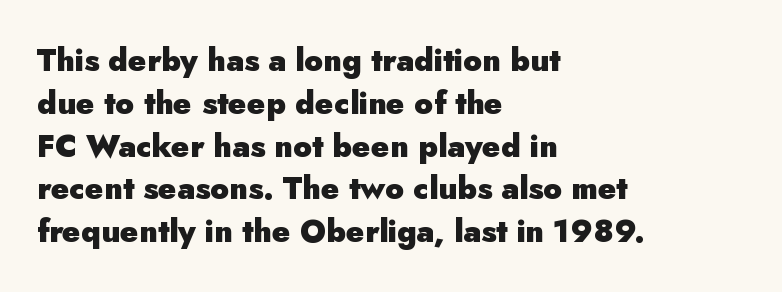
The image shows 31 px heavy sans-serif type, upright; set left-aligned, normal line spacing (1.38x), normal letter spacing, not underlined; low stroke contrast and a small x-height.
